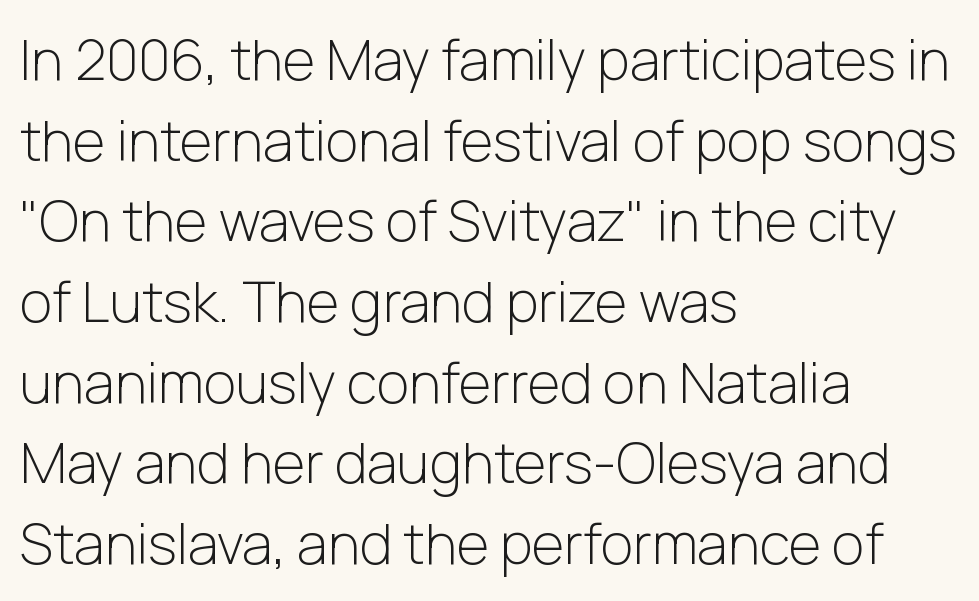
{"serif": "no", "italic": "no", "bold": "no", "weight": "light", "width": "normal", "stroke_contrast": "low", "x_height": "medium", "monospaced": "no", "underline": "no", "align": "left", "line_spacing": "normal", "line_spacing_ratio": 1.44, "letter_spacing": "normal", "letter_spacing_em": 0.0, "glyph_px": 56}
